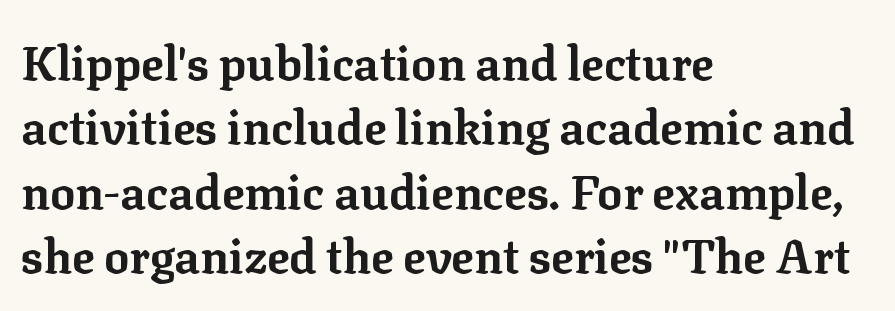
{"serif": "yes", "italic": "no", "bold": "yes", "weight": "bold", "width": "normal", "stroke_contrast": "low", "x_height": "medium", "monospaced": "no", "underline": "no", "align": "left", "line_spacing": "normal", "line_spacing_ratio": 1.37, "letter_spacing": "normal", "letter_spacing_em": 0.0, "glyph_px": 47}
